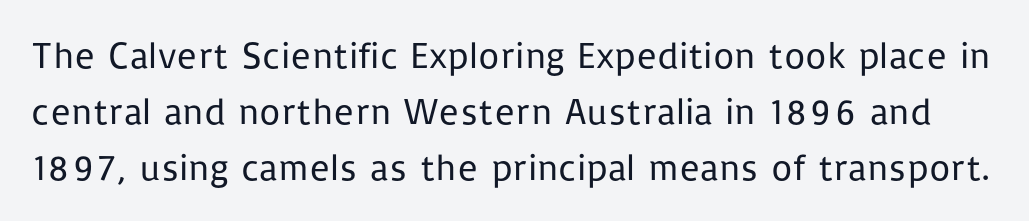
{"serif": "no", "italic": "no", "bold": "no", "weight": "regular", "width": "normal", "stroke_contrast": "low", "x_height": "medium", "monospaced": "no", "underline": "no", "line_spacing": "normal", "line_spacing_ratio": 1.51, "letter_spacing": "normal", "letter_spacing_em": 0.0, "glyph_px": 37}
